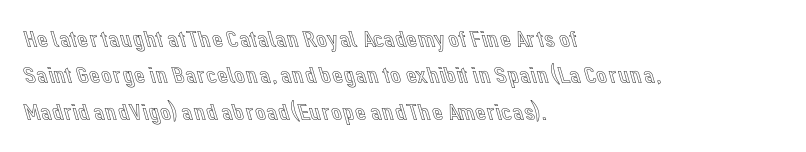
Q: Is the text italic (slanted)? A: Yes.
Q: Is the text underlined? A: No.
Q: How is the paragraph aligned? A: Left-aligned.
Q: Is the spacing between letters normal or unusually wide? A: Normal.
Q: Is the spacing between lines tight, normal or loose? A: Normal.
